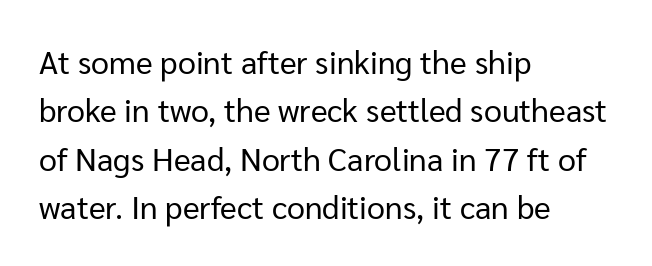
The rendering anchors every line to the left-hand side. Weight: regular or lighter. No italicization has been applied; the sample stays upright. Unlike a traditional serif, this face leaves its strokes unadorned. Underline: absent. Spacing verdict: proportional, widths tailored to each character.
